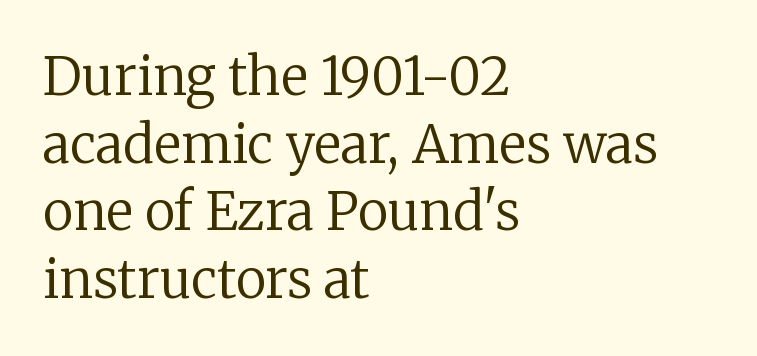
Q: Is the text bold? A: No.
Q: Is the text italic (slanted)? A: No, it is upright.
Q: Is the typeface a serif or a sans-serif typeface? A: Serif.
Q: Is the text underlined? A: No.
Q: How is the paragraph aligned? A: Left-aligned.
Q: Is the spacing between letters normal or unusually wide? A: Normal.
Q: Is the spacing between lines tight, normal or loose? A: Normal.
Q: Width (condensed, normal, or wide)? A: Normal.
Q: Stroke contrast? A: Low.
Q: x-height? A: Medium.
Q: Monospaced? A: No.
